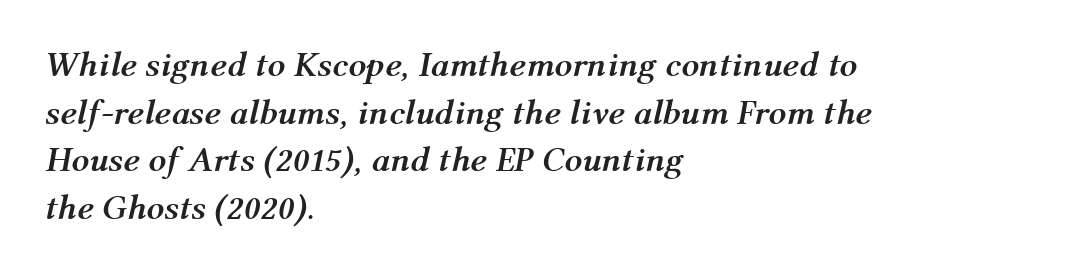
{"italic": "yes", "lean": "right", "slant_degrees": 12, "bold": "yes", "weight": "semibold", "width": "normal", "stroke_contrast": "medium", "x_height": "medium", "monospaced": "no", "underline": "no", "align": "left", "line_spacing": "normal", "line_spacing_ratio": 1.36, "letter_spacing": "normal", "letter_spacing_em": 0.0, "glyph_px": 35}
